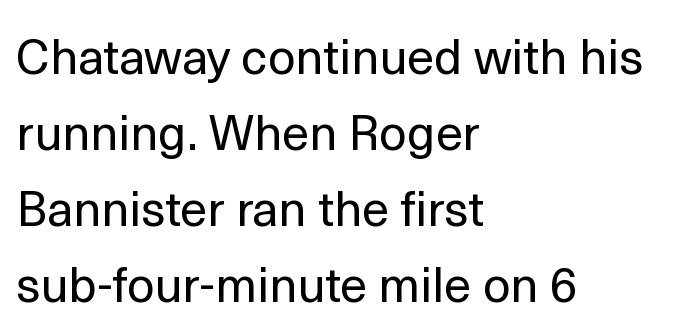
This rendering leaves character spacing at its baseline value. Glance below the letters and you will spot only blank space. Short and long lines alike share a common starting point at left. Vertically, the passage feels balanced, rows spaced as you'd expect. The characters are drawn with everyday or finer stroke widths.
